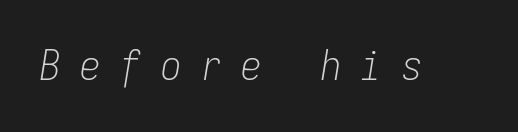
The image shows 41 px light, condensed type, italic (leaning right), monospaced; set unusually wide letter spacing (+0.48 em), not underlined; low stroke contrast and a medium x-height.
